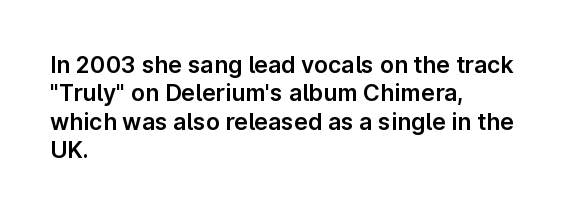
{"italic": "no", "underline": "no", "align": "left", "line_spacing_ratio": 1.23, "letter_spacing": "normal", "letter_spacing_em": 0.0, "glyph_px": 23}
